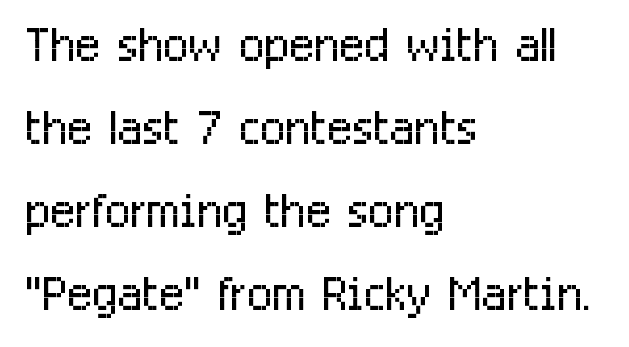
Q: Is the text bold? A: No.
Q: Is the text italic (slanted)? A: No, it is upright.
Q: Is the typeface a serif or a sans-serif typeface? A: Sans-serif.
Q: Is the text underlined? A: No.
Q: How is the paragraph aligned? A: Left-aligned.
Q: Is the spacing between letters normal or unusually wide? A: Normal.
Q: Width (condensed, normal, or wide)? A: Condensed.
Q: Stroke contrast? A: Low.
Q: x-height? A: Medium.
Q: Monospaced? A: No.
